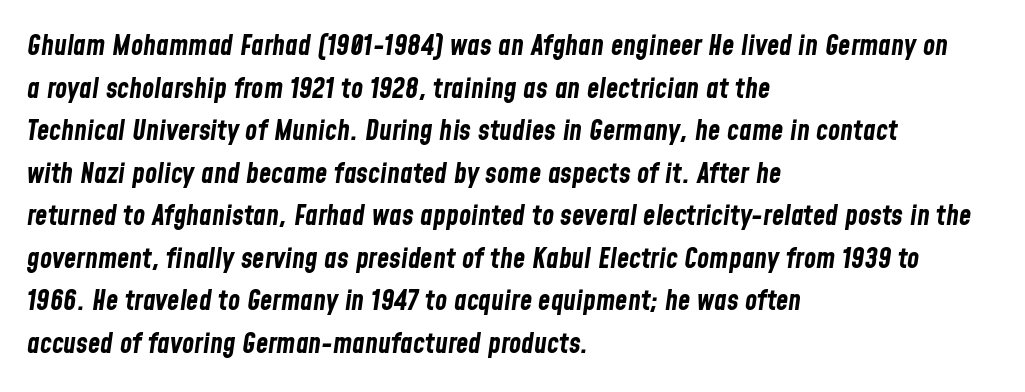
Descender tails drop into unmarked territory. The ragged edge is on the right, which tells us the setting is flush left. Nothing unusual about the tracking: characters are spaced as the font intends. Thick stems and heavy bowls — unmistakably bold.
